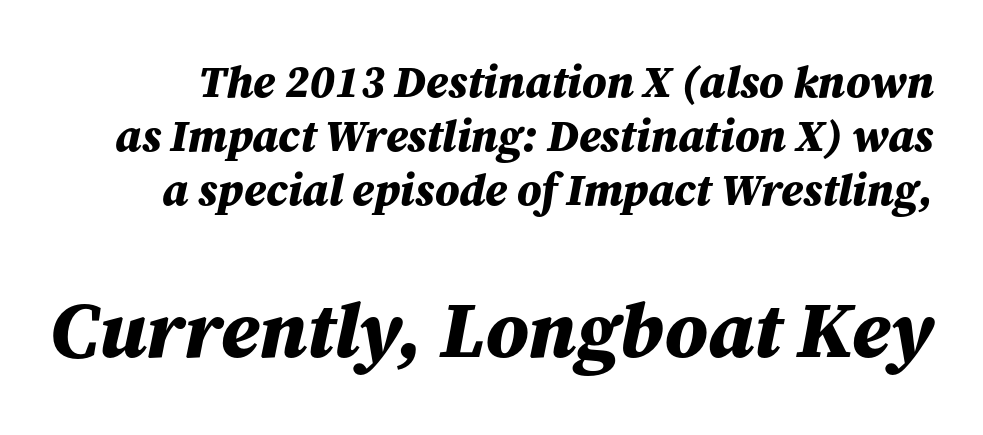
The image shows 79 px bold type, italic (leaning right); set line spacing 1.2x, normal letter spacing, not underlined; the second (bottom) block is 1.76x larger; medium stroke contrast and a medium x-height.
